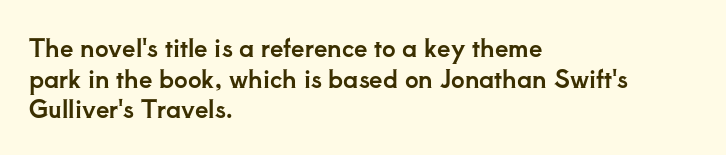
These lines stack with their left ends in a neat column. This sample uses plain, unmodified letter spacing. Rows of type keep a routine distance in the vertical direction. The glyphs are unaccompanied by any horizontal stroke below them. Vertical strokes here are truly vertical.
